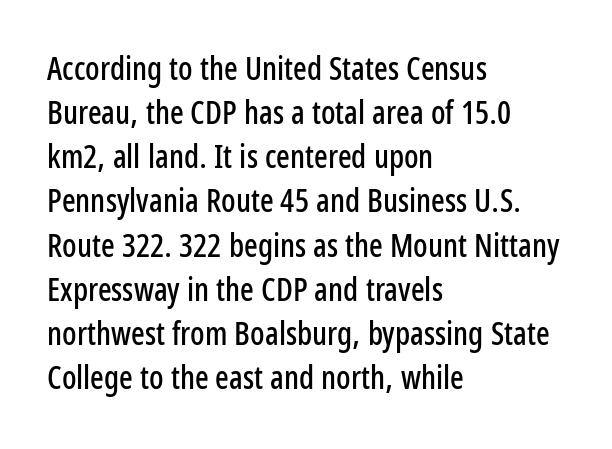
Q: Is the text italic (slanted)? A: No, it is upright.
Q: Is the typeface a serif or a sans-serif typeface? A: Sans-serif.
Q: Is the text underlined? A: No.
Q: How is the paragraph aligned? A: Left-aligned.
Q: Is the spacing between letters normal or unusually wide? A: Normal.
Q: Is the spacing between lines tight, normal or loose? A: Normal.
Q: Width (condensed, normal, or wide)? A: Condensed.
Q: Stroke contrast? A: Low.
Q: x-height? A: Medium.
Q: Monospaced? A: No.
